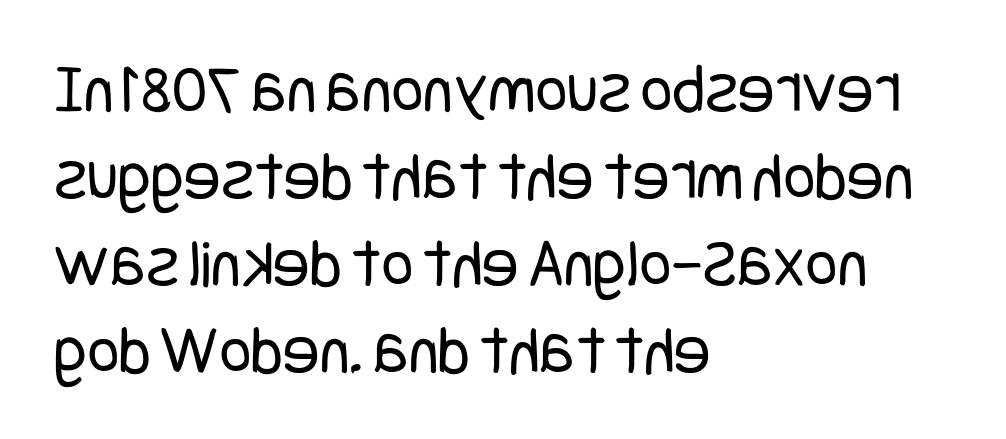
{"serif": "no", "italic": "no", "bold": "no", "weight": "regular", "width": "condensed", "stroke_contrast": "low", "x_height": "large", "underline": "no", "align": "left", "line_spacing": "normal", "line_spacing_ratio": 1.26, "letter_spacing": "normal", "letter_spacing_em": 0.0, "glyph_px": 69}
